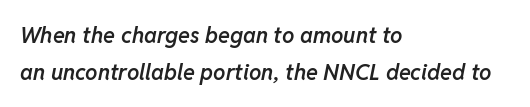
{"italic": "yes", "lean": "right", "slant_degrees": 11, "bold": "semi", "underline": "no", "align": "left", "line_spacing": "normal", "line_spacing_ratio": 1.68, "letter_spacing": "normal", "letter_spacing_em": 0.0, "glyph_px": 22}
